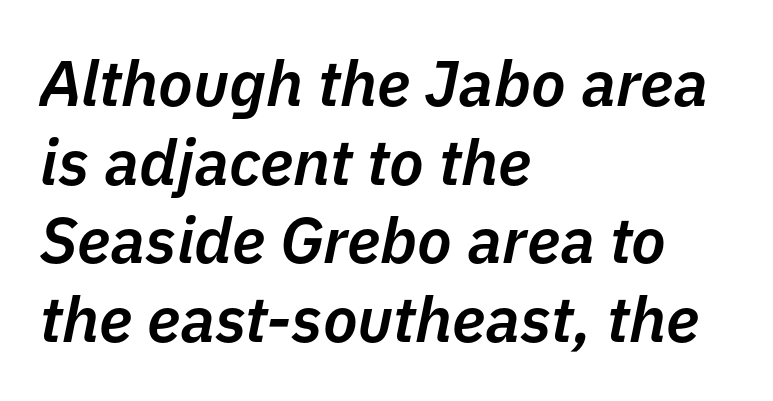
Q: Is the text bold? A: Semi-bold.
Q: Is the text italic (slanted)? A: Yes, it leans right by about 11 degrees.
Q: Is the text underlined? A: No.
Q: How is the paragraph aligned? A: Left-aligned.
Q: Is the spacing between letters normal or unusually wide? A: Normal.
Q: Width (condensed, normal, or wide)? A: Normal.
Q: Stroke contrast? A: Low.
Q: x-height? A: Medium.
Q: Monospaced? A: No.
